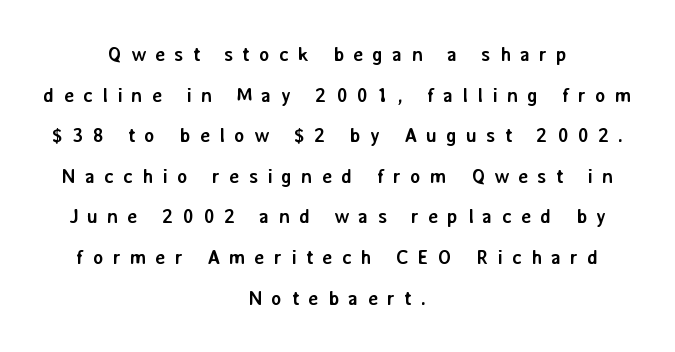
{"italic": "no", "bold": "yes", "underline": "no", "align": "center", "line_spacing": "loose", "line_spacing_ratio": 2.03, "letter_spacing": "wide", "letter_spacing_em": 0.45, "glyph_px": 20}
